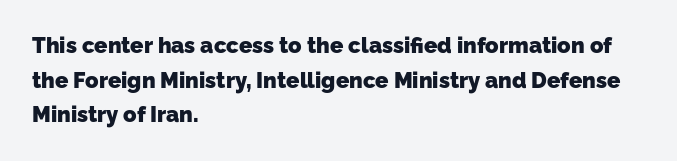
The image shows 22 px bold type; set left-aligned, normal line spacing (1.57x), normal letter spacing, not underlined.
